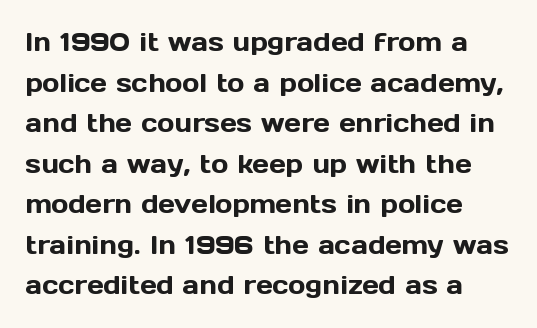
This rendering features lettering with no underline. How are the letters spaced? Ordinarily, with no added tracking. The setting favours the left margin, as ordinary paragraphs usually do. Does the lettering tilt? It doesn't — this is upright. Summary of vertical rhythm: regular, with standard interline spacing.
